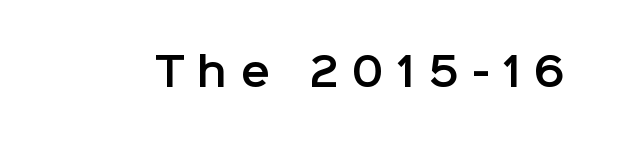
{"serif": "no", "italic": "no", "width": "normal", "stroke_contrast": "low", "x_height": "medium", "monospaced": "no", "underline": "no", "letter_spacing": "wide", "letter_spacing_em": 0.35, "glyph_px": 39}
